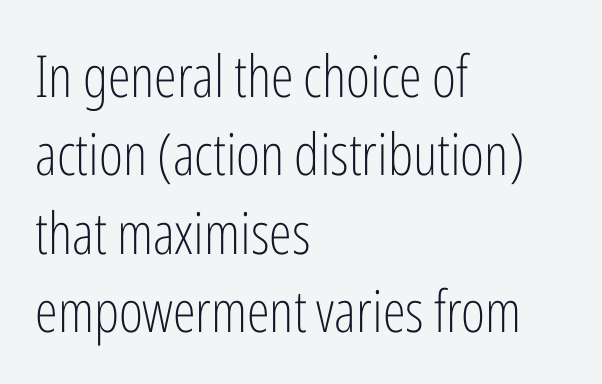
The image shows 58 px light, condensed sans-serif type, upright; set left-aligned, normal line spacing (1.35x), normal letter spacing, not underlined; low stroke contrast and a medium x-height.
